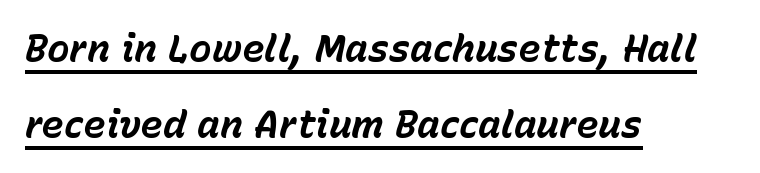
{"italic": "yes", "lean": "right", "slant_degrees": 15, "bold": "yes", "weight": "bold", "width": "normal", "stroke_contrast": "low", "x_height": "medium", "monospaced": "no", "underline": "yes", "align": "left", "line_spacing": "loose", "line_spacing_ratio": 2.0, "letter_spacing": "normal", "letter_spacing_em": 0.0, "glyph_px": 38}
